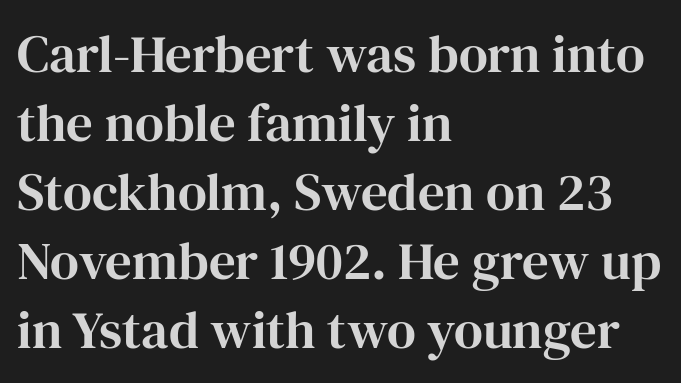
The image shows 53 px serif type, upright; set left-aligned, normal line spacing (1.3x), normal letter spacing, not underlined; high stroke contrast and a medium x-height.
